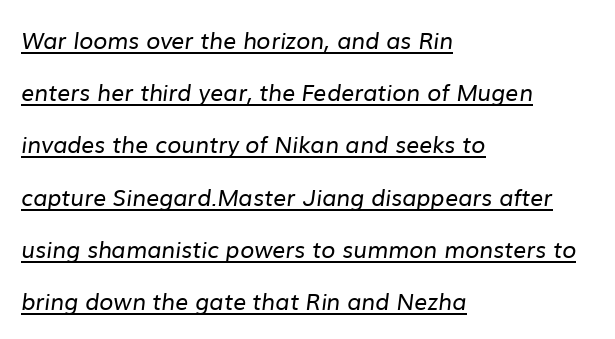
Q: Is the text bold? A: No.
Q: Is the text underlined? A: Yes.
Q: How is the paragraph aligned? A: Left-aligned.
Q: Is the spacing between letters normal or unusually wide? A: Normal.
Q: Is the spacing between lines tight, normal or loose? A: Loose.
